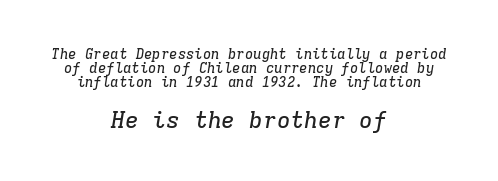
Q: Is the text italic (slanted)? A: Yes, it leans right by about 9 degrees.
Q: Is the text underlined? A: No.
Q: How is the paragraph aligned? A: Centered.
Q: Is the spacing between letters normal or unusually wide? A: Normal.
Q: Is the spacing between lines tight, normal or loose? A: Tight.
Q: Which block of text is set in a larger size, the first (top) or the second (bottom)? A: The second (bottom) one.
